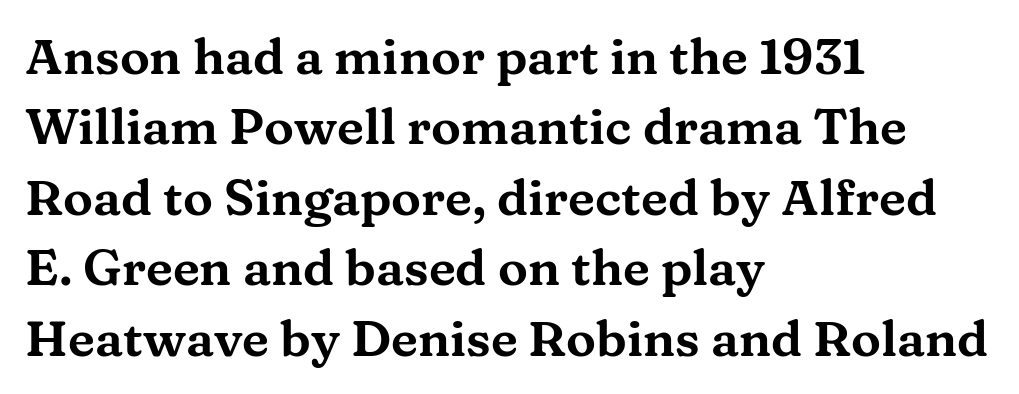
Q: Is the text italic (slanted)? A: No, it is upright.
Q: Is the typeface a serif or a sans-serif typeface? A: Serif.
Q: Is the text underlined? A: No.
Q: How is the paragraph aligned? A: Left-aligned.
Q: Is the spacing between letters normal or unusually wide? A: Normal.
Q: Is the spacing between lines tight, normal or loose? A: Normal.
Q: Width (condensed, normal, or wide)? A: Wide.
Q: Stroke contrast? A: Medium.
Q: x-height? A: Medium.
Q: Monospaced? A: No.
